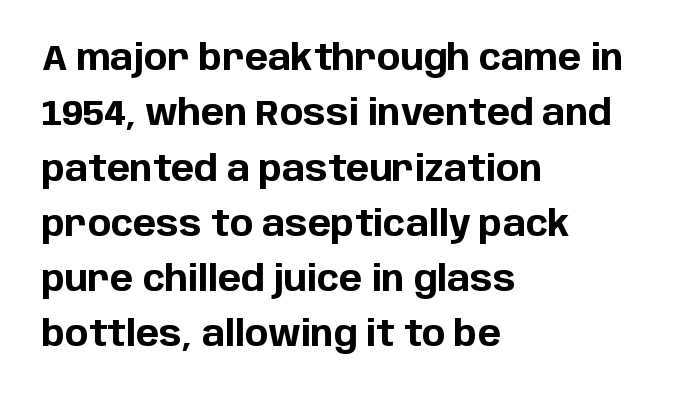
Q: Is the text bold? A: Yes.
Q: Is the text italic (slanted)? A: No, it is upright.
Q: Is the typeface a serif or a sans-serif typeface? A: Sans-serif.
Q: Is the text underlined? A: No.
Q: How is the paragraph aligned? A: Left-aligned.
Q: Is the spacing between letters normal or unusually wide? A: Normal.
Q: Is the spacing between lines tight, normal or loose? A: Normal.
Q: Width (condensed, normal, or wide)? A: Normal.
Q: Stroke contrast? A: Low.
Q: x-height? A: Large.
Q: Monospaced? A: No.
